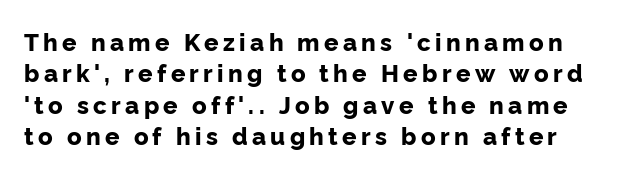
Normally led — the rows are evenly, conventionally spaced. A typesetter would mark this as roman, not italic. The face used here has the dense, thick strokes of a bold. The space beneath each line is pristine and unruled.
